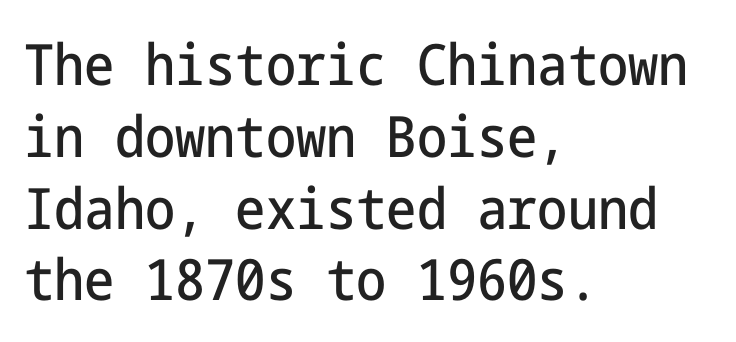
Q: Is the text italic (slanted)? A: No, it is upright.
Q: Is the typeface a serif or a sans-serif typeface? A: Sans-serif.
Q: Is the text underlined? A: No.
Q: How is the paragraph aligned? A: Left-aligned.
Q: Is the spacing between letters normal or unusually wide? A: Normal.
Q: Is the spacing between lines tight, normal or loose? A: Normal.
Q: Width (condensed, normal, or wide)? A: Condensed.
Q: Stroke contrast? A: Low.
Q: x-height? A: Medium.
